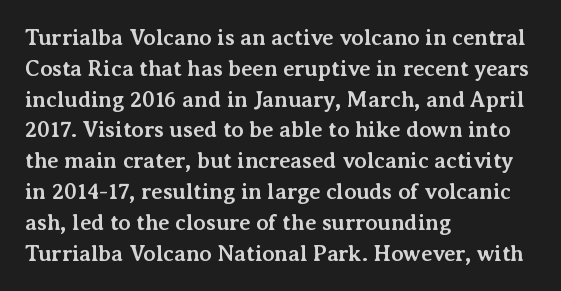
{"italic": "no", "bold": "yes", "underline": "no", "align": "left", "line_spacing": "normal", "line_spacing_ratio": 1.4, "letter_spacing": "normal", "letter_spacing_em": 0.0, "glyph_px": 22}
